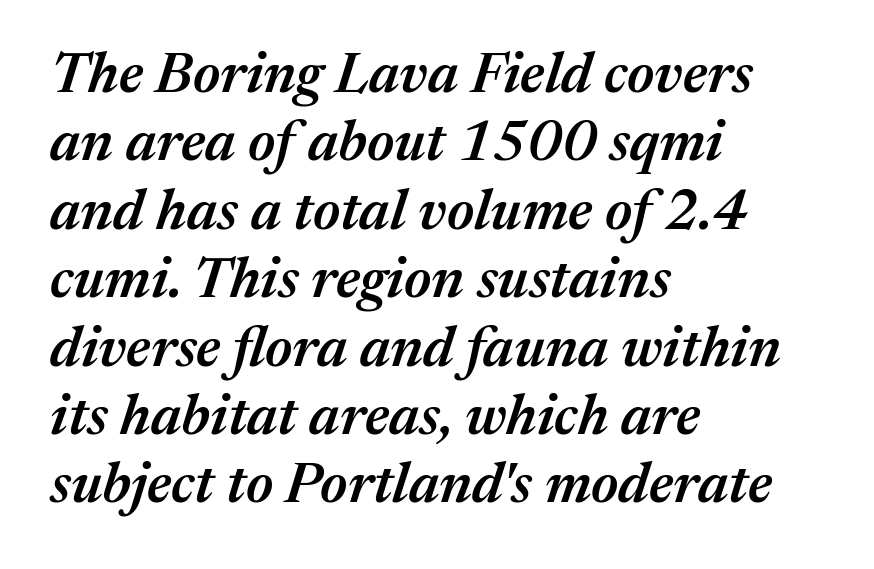
The image shows 57 px semibold type, italic (leaning right); set left-aligned, line spacing 1.2x, normal letter spacing, not underlined; medium stroke contrast and a medium x-height.
